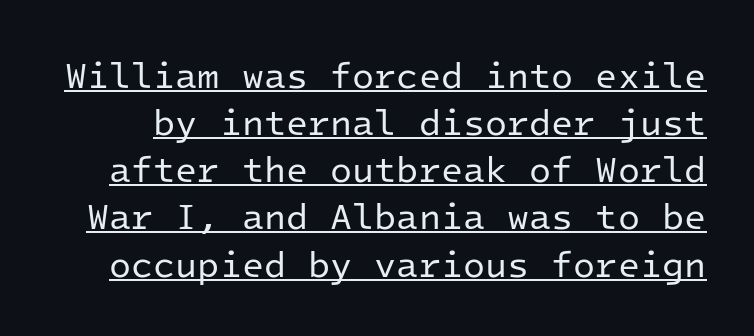
Q: Is the text bold? A: No.
Q: Is the text italic (slanted)? A: No, it is upright.
Q: Is the typeface a serif or a sans-serif typeface? A: Sans-serif.
Q: Is the text underlined? A: Yes.
Q: Is the spacing between letters normal or unusually wide? A: Normal.
Q: Is the spacing between lines tight, normal or loose? A: Normal.
Q: Width (condensed, normal, or wide)? A: Normal.
Q: Stroke contrast? A: Low.
Q: x-height? A: Medium.
Q: Monospaced? A: Yes.
